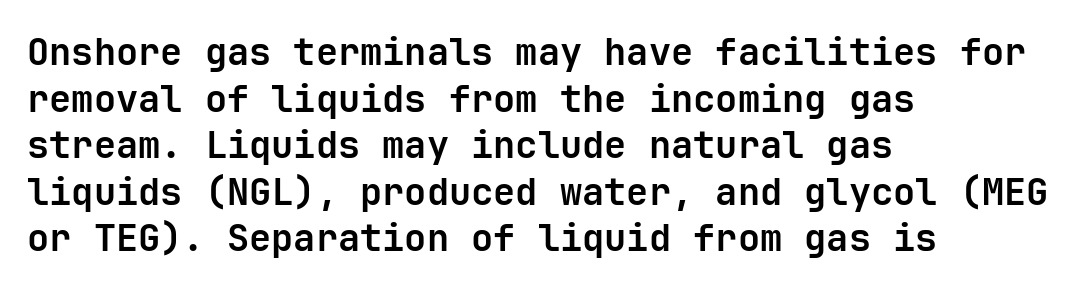
Q: Is the text bold? A: Yes.
Q: Is the text italic (slanted)? A: No, it is upright.
Q: Is the typeface a serif or a sans-serif typeface? A: Sans-serif.
Q: Is the text underlined? A: No.
Q: How is the paragraph aligned? A: Left-aligned.
Q: Is the spacing between letters normal or unusually wide? A: Normal.
Q: Is the spacing between lines tight, normal or loose? A: Normal.
Q: Width (condensed, normal, or wide)? A: Normal.
Q: Stroke contrast? A: Low.
Q: x-height? A: Medium.
Q: Monospaced? A: Yes.
